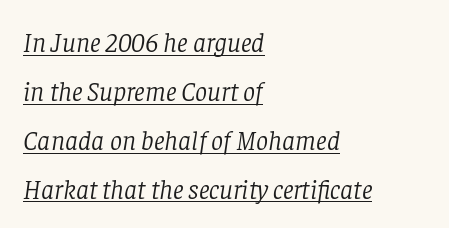
The image shows 27 px text type, italic (leaning right); set left-aligned, line spacing 1.81x, normal letter spacing, underlined.
